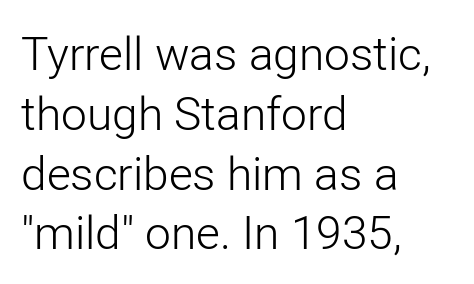
This rendering features lettering with no underline. The block of text has a typical density, with ordinary space between rows. You could call the tracking neutral — neither tight nor loose. The typesetter chose a ragged-right arrangement here. This reads as an unemphasized weight, regular at the heaviest.
